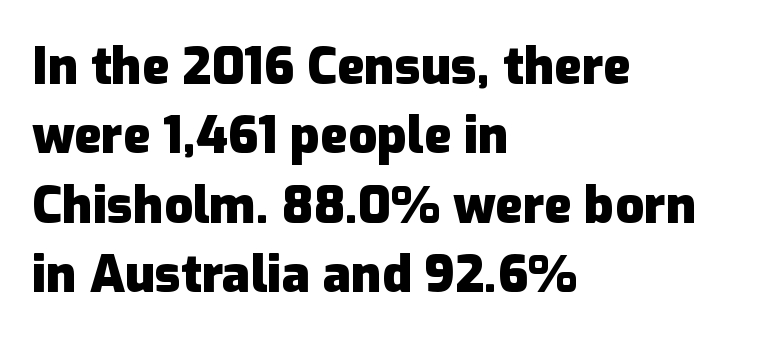
The image shows 51 px heavy sans-serif type, upright; set left-aligned, normal line spacing (1.36x), normal letter spacing, not underlined; low stroke contrast and a medium x-height.
